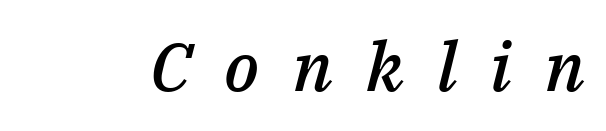
It's the slanting kind of type. Moderately thickened strokes mark this as semibold type. Do the characters align in a grid? No, the font is proportional. The tracking jumps out immediately: characters are airy and widely separated. Check under the words: just untouched page.
